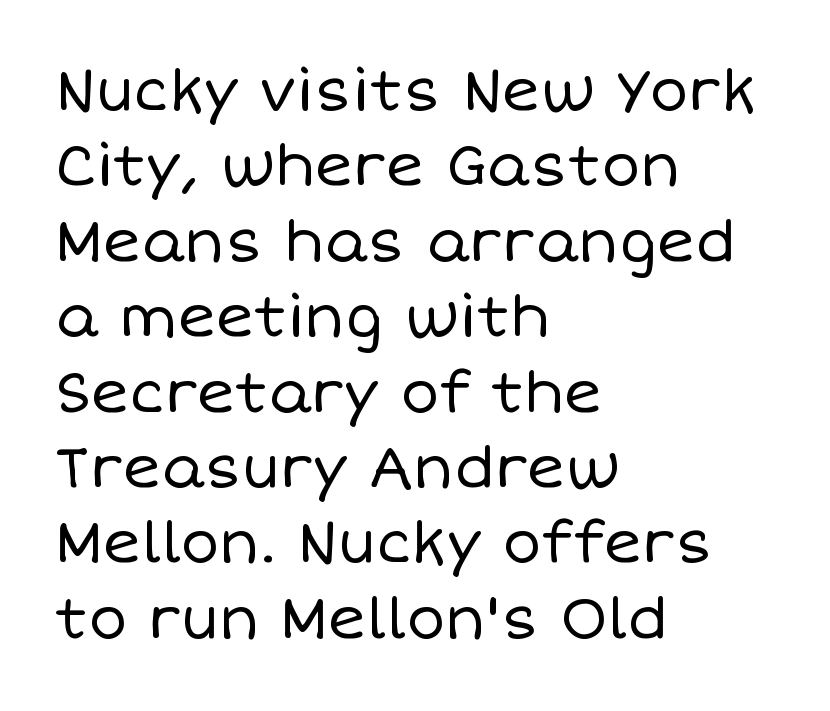
Q: Is the text bold? A: No.
Q: Is the text italic (slanted)? A: No, it is upright.
Q: Is the text underlined? A: No.
Q: How is the paragraph aligned? A: Left-aligned.
Q: Is the spacing between letters normal or unusually wide? A: Normal.
Q: Is the spacing between lines tight, normal or loose? A: Normal.
Q: Width (condensed, normal, or wide)? A: Normal.
Q: Stroke contrast? A: Low.
Q: x-height? A: Large.
Q: Monospaced? A: No.
